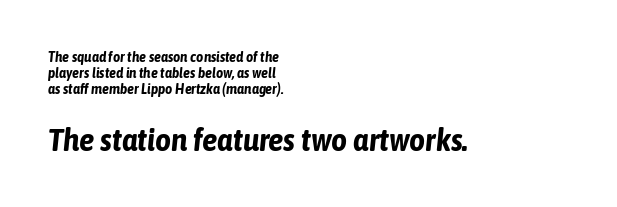
Q: Is the text bold? A: Yes.
Q: Is the text italic (slanted)? A: Yes, it leans right by about 6 degrees.
Q: Is the text underlined? A: No.
Q: How is the paragraph aligned? A: Left-aligned.
Q: Is the spacing between letters normal or unusually wide? A: Normal.
Q: Is the spacing between lines tight, normal or loose? A: Tight.
Q: Which block of text is set in a larger size, the first (top) or the second (bottom)? A: The second (bottom) one.
Q: Width (condensed, normal, or wide)? A: Condensed.
Q: Stroke contrast? A: Low.
Q: x-height? A: Medium.
Q: Monospaced? A: No.
